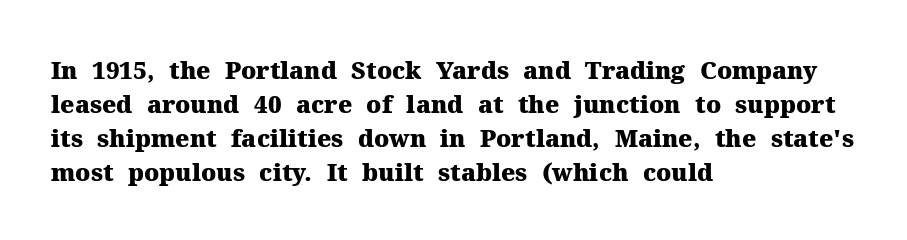
The passage shown stacks its lines at a standard gap. These lines keep a tight, regular rhythm from letter to letter. Descenders hang freely into open space. The sample has been set heavy, in full bold. Leftover space on each line is placed entirely after the last word. Nope, not italic — everything's standing straight.
